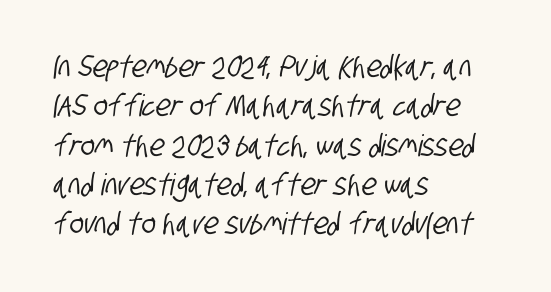
Q: Is the typeface a serif or a sans-serif typeface? A: Sans-serif.
Q: Is the text underlined? A: No.
Q: How is the paragraph aligned? A: Left-aligned.
Q: Is the spacing between letters normal or unusually wide? A: Normal.
Q: Is the spacing between lines tight, normal or loose? A: Normal.
Q: Width (condensed, normal, or wide)? A: Condensed.
Q: Stroke contrast? A: Low.
Q: x-height? A: Large.
Q: Monospaced? A: No.
